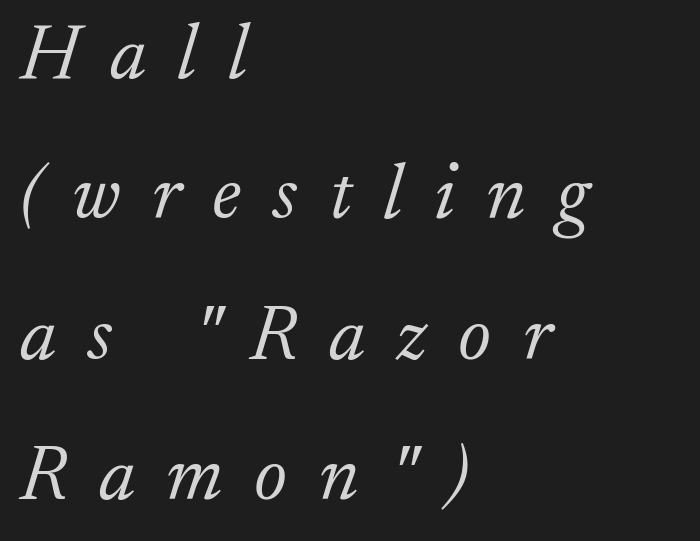
The image shows 78 px light serif type, italic (leaning right); set left-aligned, line spacing 1.8x, unusually wide letter spacing (+0.4 em), not underlined; low stroke contrast and a small x-height.
